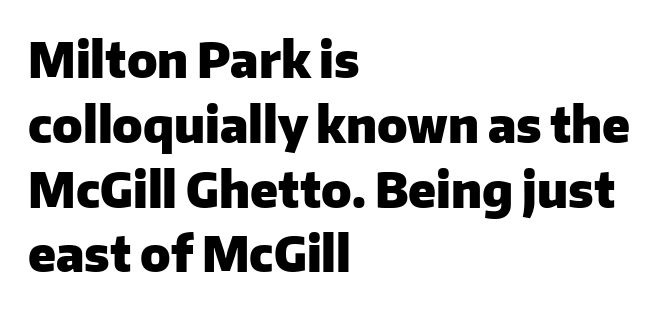
{"serif": "no", "italic": "no", "bold": "yes", "weight": "heavy", "width": "normal", "stroke_contrast": "low", "x_height": "medium", "monospaced": "no", "underline": "no", "align": "left", "line_spacing": "normal", "line_spacing_ratio": 1.35, "letter_spacing": "normal", "letter_spacing_em": 0.0, "glyph_px": 48}
